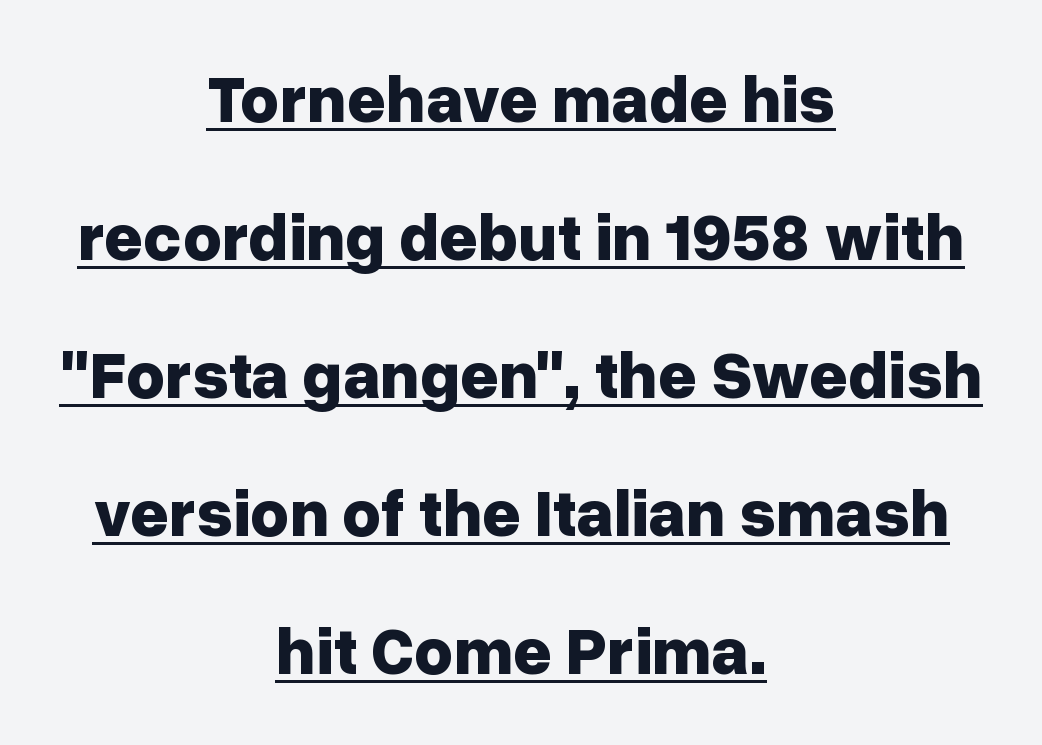
Each letter keeps its own natural width here, so spacing adapts to shape. Ordinary non-slanted type is in use. This sample uses plain, unmodified letter spacing. Is this a sans? Yes — the strokes have no serifs.
